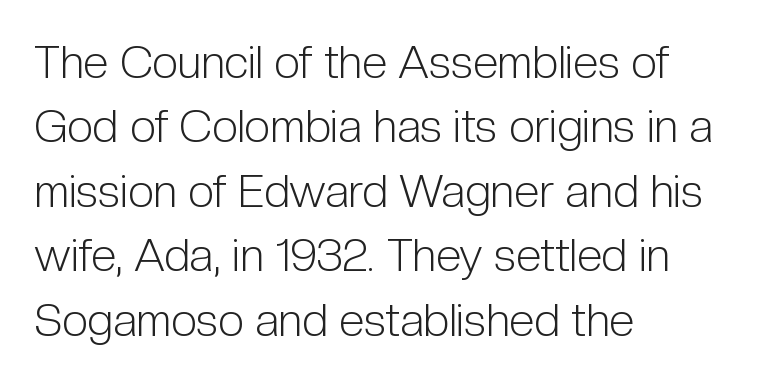
{"serif": "no", "italic": "no", "bold": "no", "weight": "light", "width": "condensed", "stroke_contrast": "low", "x_height": "medium", "monospaced": "no", "underline": "no", "align": "left", "line_spacing": "normal", "line_spacing_ratio": 1.4, "letter_spacing": "normal", "letter_spacing_em": 0.0, "glyph_px": 46}
